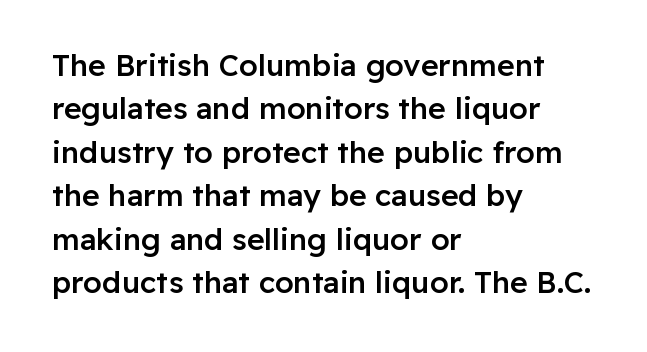
{"serif": "no", "italic": "no", "bold": "semi", "weight": "semibold", "width": "normal", "stroke_contrast": "low", "x_height": "medium", "monospaced": "no", "underline": "no", "align": "left", "line_spacing": "normal", "line_spacing_ratio": 1.45, "letter_spacing": "normal", "letter_spacing_em": 0.0, "glyph_px": 30}
